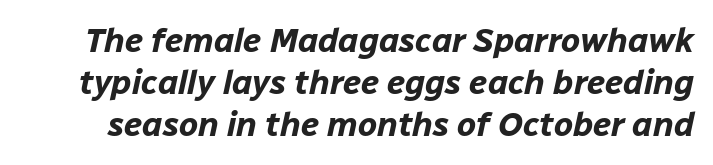
{"italic": "yes", "lean": "right", "slant_degrees": 12, "bold": "yes", "weight": "bold", "width": "normal", "stroke_contrast": "low", "x_height": "medium", "monospaced": "no", "underline": "no", "line_spacing_ratio": 1.24, "letter_spacing": "normal", "letter_spacing_em": 0.0, "glyph_px": 34}
